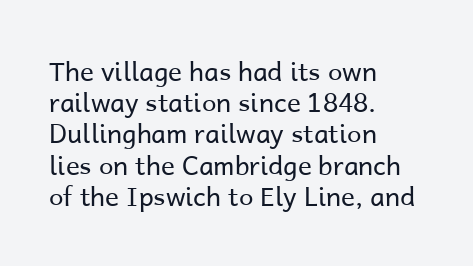
{"italic": "no", "bold": "no", "underline": "no", "align": "left", "line_spacing_ratio": 1.2, "letter_spacing": "normal", "letter_spacing_em": 0.0, "glyph_px": 26}
